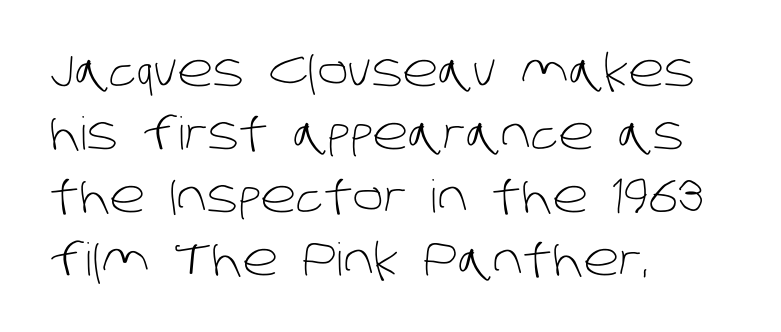
Q: Is the text bold? A: No.
Q: Is the typeface a serif or a sans-serif typeface? A: Sans-serif.
Q: Is the text underlined? A: No.
Q: How is the paragraph aligned? A: Left-aligned.
Q: Is the spacing between letters normal or unusually wide? A: Normal.
Q: Is the spacing between lines tight, normal or loose? A: Normal.
Q: Width (condensed, normal, or wide)? A: Normal.
Q: Stroke contrast? A: Low.
Q: x-height? A: Large.
Q: Monospaced? A: No.
